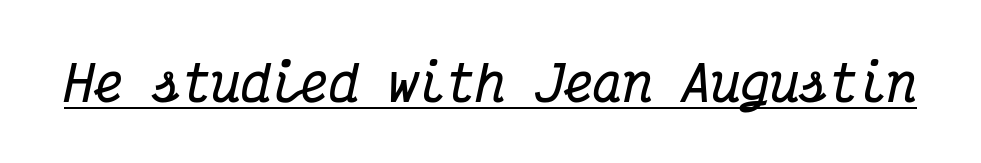
The image shows 49 px bold, condensed serif type, italic (leaning right), monospaced; set normal letter spacing, underlined; medium stroke contrast and a medium x-height.
